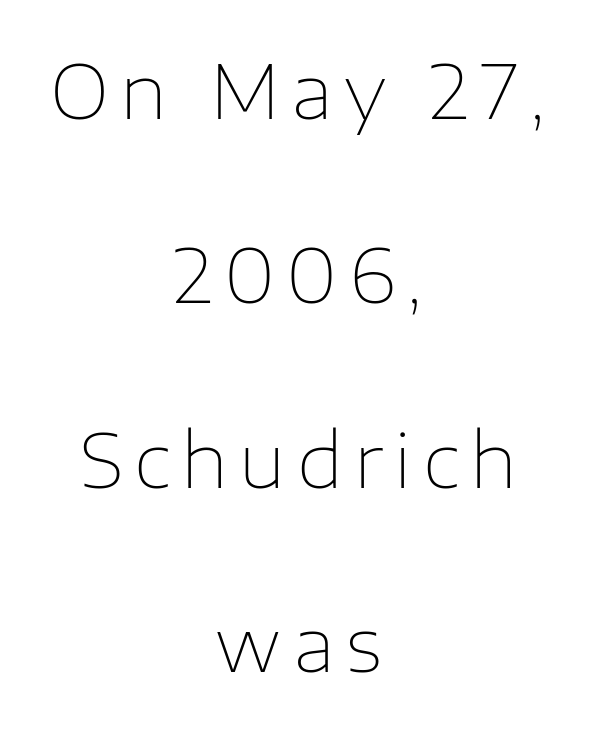
Q: Is the text bold? A: No.
Q: Is the text italic (slanted)? A: No, it is upright.
Q: Is the typeface a serif or a sans-serif typeface? A: Sans-serif.
Q: Is the text underlined? A: No.
Q: How is the paragraph aligned? A: Centered.
Q: Is the spacing between lines tight, normal or loose? A: Loose.
Q: Width (condensed, normal, or wide)? A: Normal.
Q: Stroke contrast? A: Low.
Q: x-height? A: Medium.
Q: Monospaced? A: No.
